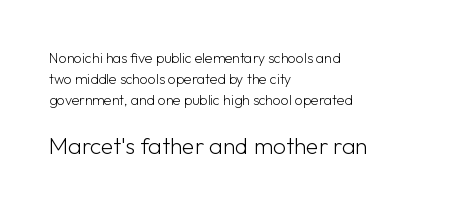
Q: Is the text bold? A: No.
Q: Is the text italic (slanted)? A: No, it is upright.
Q: Is the text underlined? A: No.
Q: How is the paragraph aligned? A: Left-aligned.
Q: Is the spacing between letters normal or unusually wide? A: Normal.
Q: Is the spacing between lines tight, normal or loose? A: Normal.
Q: Which block of text is set in a larger size, the first (top) or the second (bottom)? A: The second (bottom) one.
